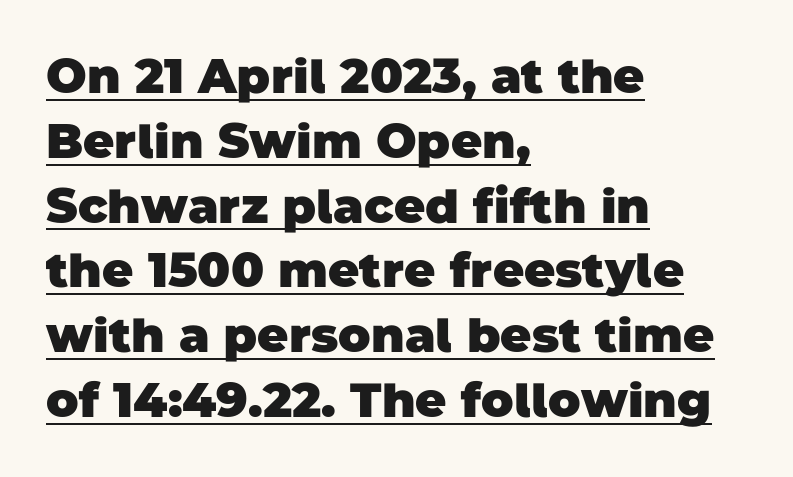
The image shows 48 px heavy sans-serif type; set left-aligned, normal line spacing (1.35x), normal letter spacing, underlined; low stroke contrast and a large x-height.
